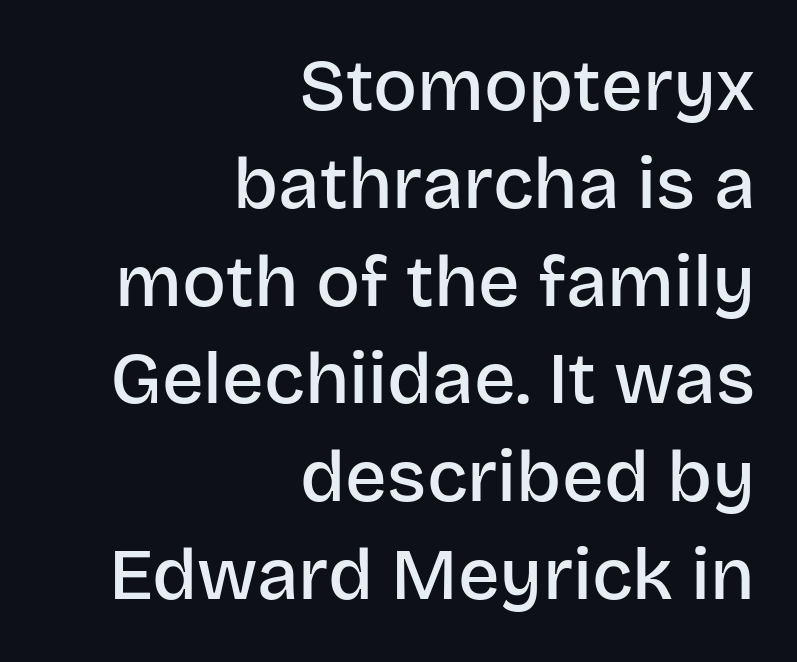
All the whitespace from short lines collects on the left. Bare-footed words on every line. These words are printed semibold, heavier than regular yet not bold. Check where the strokes stop: nothing finishes them off — pure sans.
